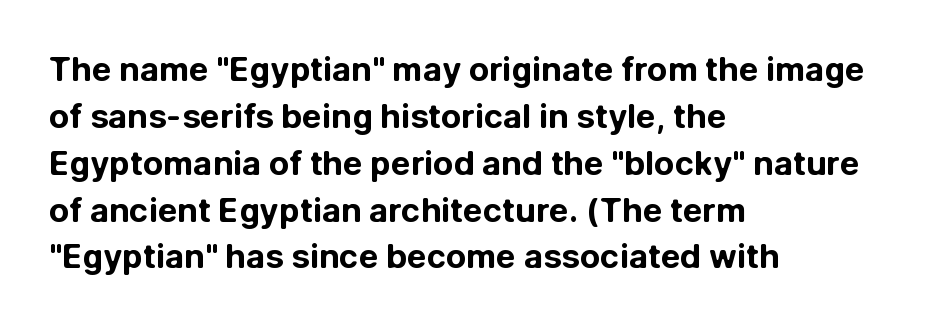
Typographically, this falls in the sans-serif category. Tall strokes in this sample are plumb rather than angled. Unmarked baselines from the first word to the last. Alignment: flush left. The strokes are fattened all the way to bold.
